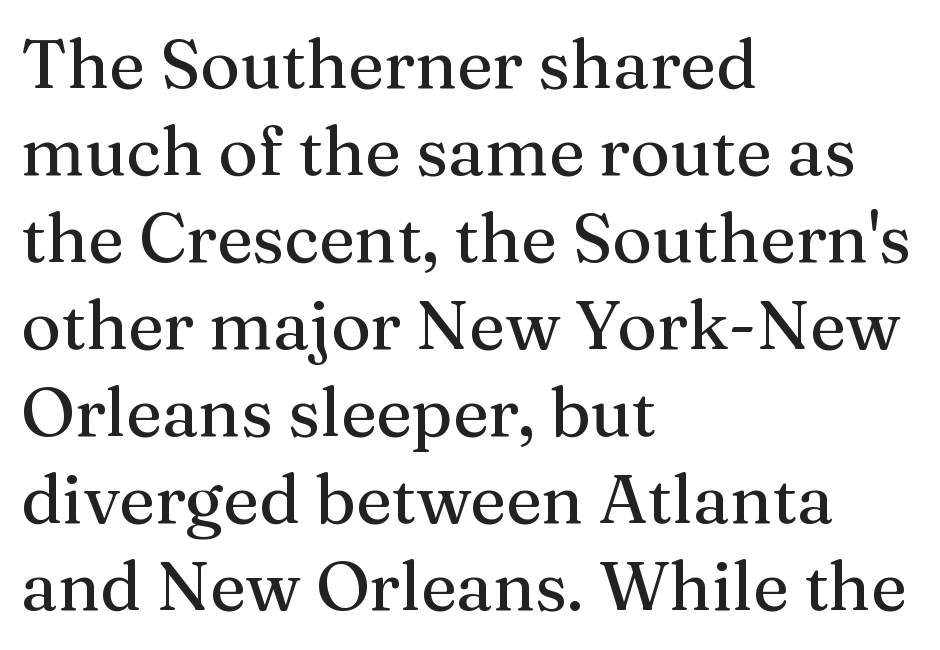
Q: Is the text italic (slanted)? A: No, it is upright.
Q: Is the typeface a serif or a sans-serif typeface? A: Serif.
Q: Is the text underlined? A: No.
Q: How is the paragraph aligned? A: Left-aligned.
Q: Is the spacing between letters normal or unusually wide? A: Normal.
Q: Is the spacing between lines tight, normal or loose? A: Normal.
Q: Width (condensed, normal, or wide)? A: Normal.
Q: Stroke contrast? A: Medium.
Q: x-height? A: Medium.
Q: Monospaced? A: No.
